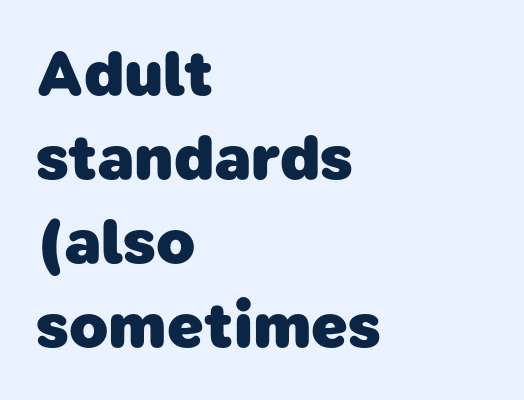
The image shows 64 px heavy sans-serif type; set left-aligned, normal line spacing (1.31x), normal letter spacing, not underlined; low stroke contrast and a medium x-height.
